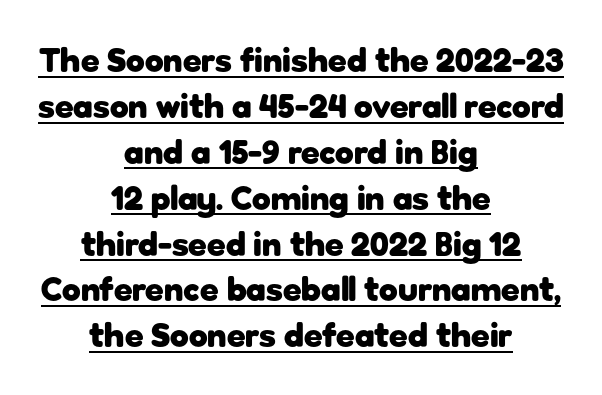
{"serif": "no", "italic": "no", "bold": "yes", "weight": "heavy", "width": "normal", "stroke_contrast": "low", "x_height": "medium", "monospaced": "no", "underline": "yes", "align": "center", "line_spacing": "normal", "line_spacing_ratio": 1.35, "letter_spacing": "normal", "letter_spacing_em": 0.0, "glyph_px": 34}
